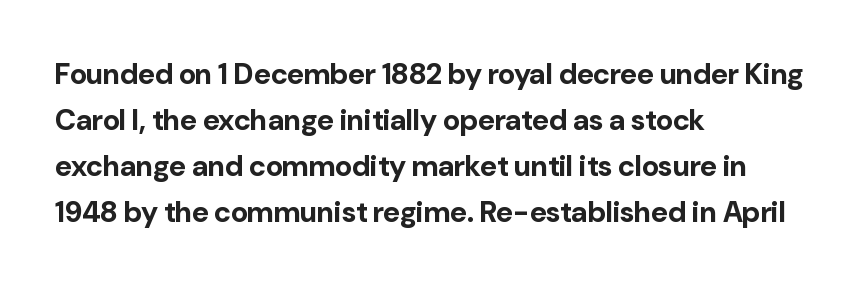
Do the characters align in a grid? No, the font is proportional. Does the type have serifs? No, each stem ends abruptly. Line beginnings align vertically; line endings do not. The letters stand upright; this is a roman face. Spacing between characters is what you'd get straight out of the box. The area under the type is left untouched.
